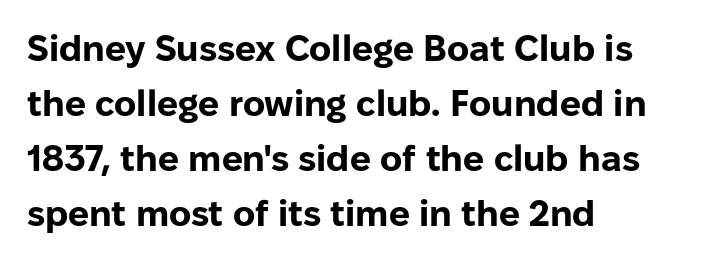
Is this a fixed-width face? No — the glyphs have proportional, varying widths. Plenty of ink on the page — the face is bold. The rendering keeps characters at their native spacing. The passage is arranged the way most books set body copy — flush left. The specimen omits any rule beneath the text block's lines. Notice how the stems are strictly vertical — no italics here.
